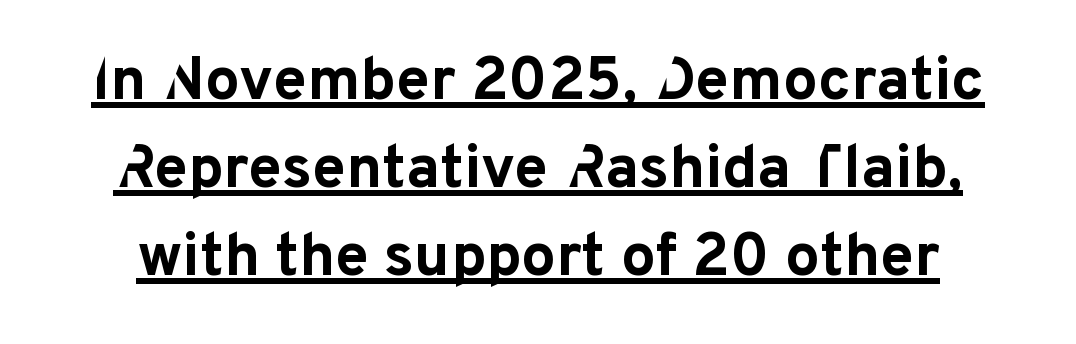
The image shows 61 px bold sans-serif type, upright; set normal line spacing (1.44x), normal letter spacing, underlined; low stroke contrast and a medium x-height.
